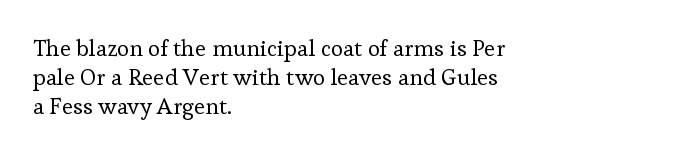
{"italic": "no", "bold": "no", "underline": "no", "align": "left", "line_spacing": "normal", "line_spacing_ratio": 1.27, "letter_spacing": "normal", "letter_spacing_em": 0.0, "glyph_px": 23}
